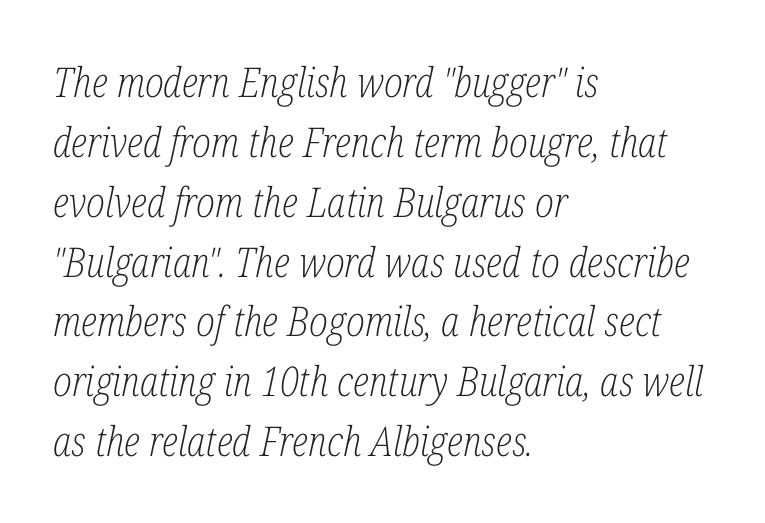
The image shows 41 px light, condensed serif type, italic (leaning right); set left-aligned, normal line spacing (1.46x), normal letter spacing, not underlined; low stroke contrast and a medium x-height.
